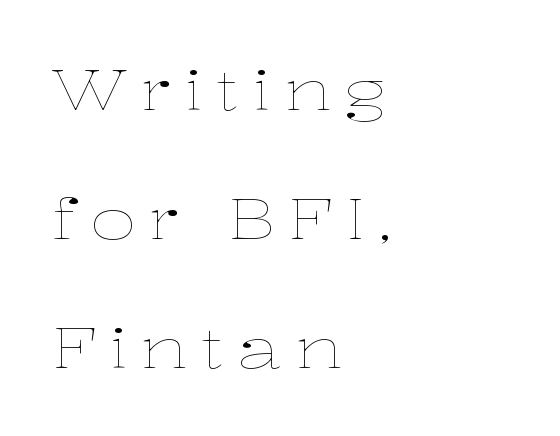
{"italic": "no", "bold": "no", "weight": "thin", "width": "wide", "stroke_contrast": "low", "x_height": "medium", "monospaced": "no", "underline": "no", "align": "left", "line_spacing": "loose", "line_spacing_ratio": 2.3, "letter_spacing": "wide", "letter_spacing_em": 0.23, "glyph_px": 56}
